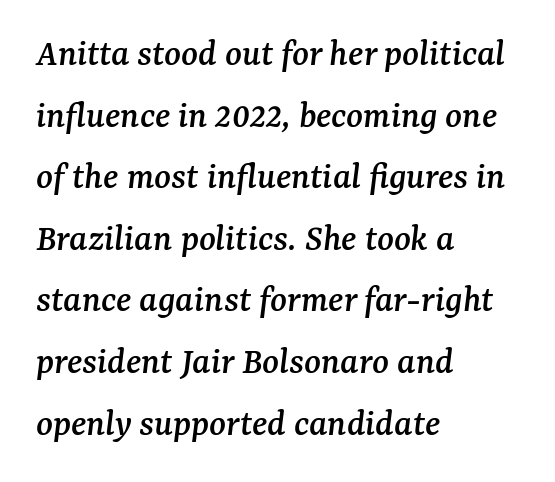
{"serif": "yes", "italic": "yes", "lean": "right", "slant_degrees": 7, "width": "normal", "stroke_contrast": "medium", "x_height": "medium", "monospaced": "no", "underline": "no", "align": "left", "line_spacing": "normal", "line_spacing_ratio": 1.58, "letter_spacing": "normal", "letter_spacing_em": 0.0, "glyph_px": 39}
